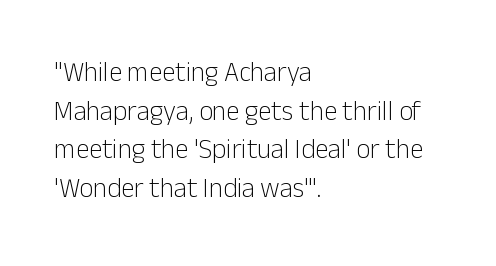
Q: Is the text bold? A: No.
Q: Is the text italic (slanted)? A: No, it is upright.
Q: Is the text underlined? A: No.
Q: How is the paragraph aligned? A: Left-aligned.
Q: Is the spacing between letters normal or unusually wide? A: Normal.
Q: Is the spacing between lines tight, normal or loose? A: Normal.
